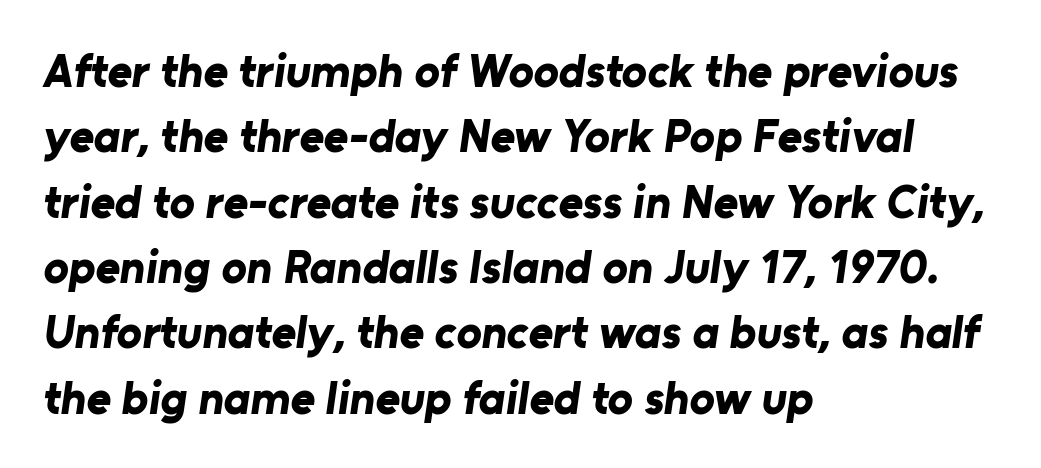
Q: Is the text bold? A: Yes.
Q: Is the typeface a serif or a sans-serif typeface? A: Sans-serif.
Q: Is the text underlined? A: No.
Q: How is the paragraph aligned? A: Left-aligned.
Q: Is the spacing between letters normal or unusually wide? A: Normal.
Q: Is the spacing between lines tight, normal or loose? A: Normal.
Q: Width (condensed, normal, or wide)? A: Normal.
Q: Stroke contrast? A: Low.
Q: x-height? A: Medium.
Q: Monospaced? A: No.
